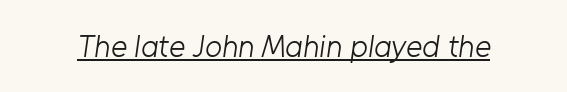
{"serif": "no", "bold": "no", "weight": "light", "width": "normal", "stroke_contrast": "low", "x_height": "medium", "monospaced": "no", "underline": "yes", "letter_spacing": "normal", "letter_spacing_em": 0.0, "glyph_px": 31}
